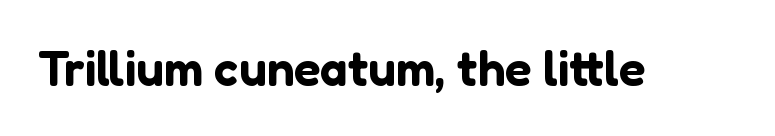
{"serif": "no", "italic": "no", "width": "normal", "stroke_contrast": "low", "x_height": "medium", "monospaced": "no", "underline": "no", "letter_spacing": "normal", "letter_spacing_em": 0.0, "glyph_px": 49}
